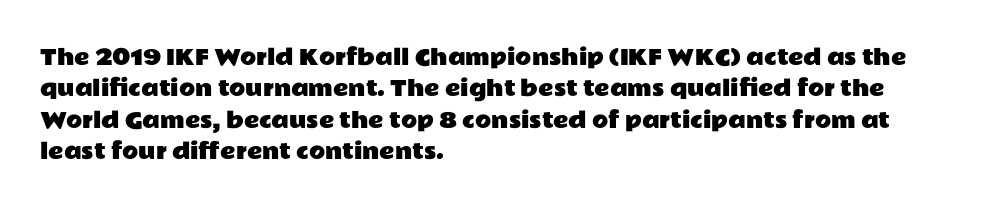
Q: Is the text italic (slanted)? A: No, it is upright.
Q: Is the text underlined? A: No.
Q: How is the paragraph aligned? A: Left-aligned.
Q: Is the spacing between letters normal or unusually wide? A: Normal.
Q: Is the spacing between lines tight, normal or loose? A: Normal.
